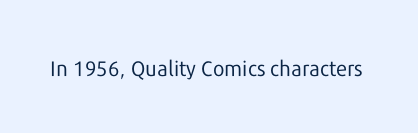
The passage shown is not underscored anywhere. The font's upright variant was chosen for this text. Stems here are at most as thick as an everyday book face. Observe the ordinary spacing: letters are neighbours, not strangers.
